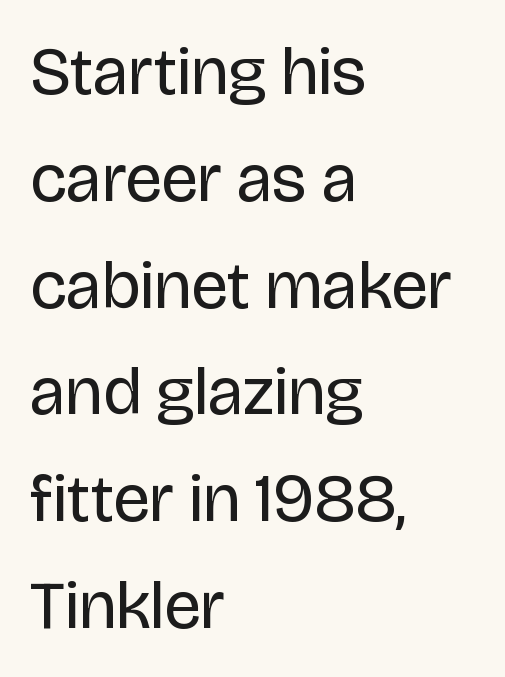
Q: Is the text bold? A: No.
Q: Is the text italic (slanted)? A: No, it is upright.
Q: Is the typeface a serif or a sans-serif typeface? A: Sans-serif.
Q: Is the text underlined? A: No.
Q: How is the paragraph aligned? A: Left-aligned.
Q: Is the spacing between letters normal or unusually wide? A: Normal.
Q: Is the spacing between lines tight, normal or loose? A: Normal.
Q: Width (condensed, normal, or wide)? A: Normal.
Q: Stroke contrast? A: Low.
Q: x-height? A: Large.
Q: Monospaced? A: No.
